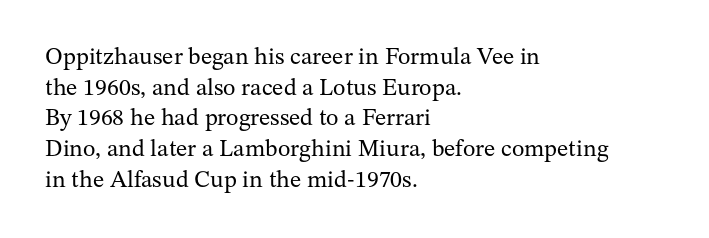
Q: Is the text bold? A: No.
Q: Is the text italic (slanted)? A: No, it is upright.
Q: Is the text underlined? A: No.
Q: How is the paragraph aligned? A: Left-aligned.
Q: Is the spacing between letters normal or unusually wide? A: Normal.
Q: Is the spacing between lines tight, normal or loose? A: Normal.
